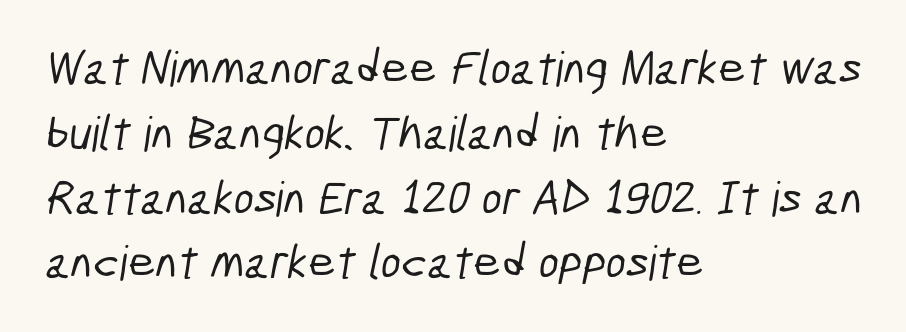
Spacing between characters is what you'd get straight out of the box. Is this a fixed-width face? No — the glyphs have proportional, varying widths. Nope, no serifs anywhere on these letters. Anything drawn beneath the words? Only blank space.
